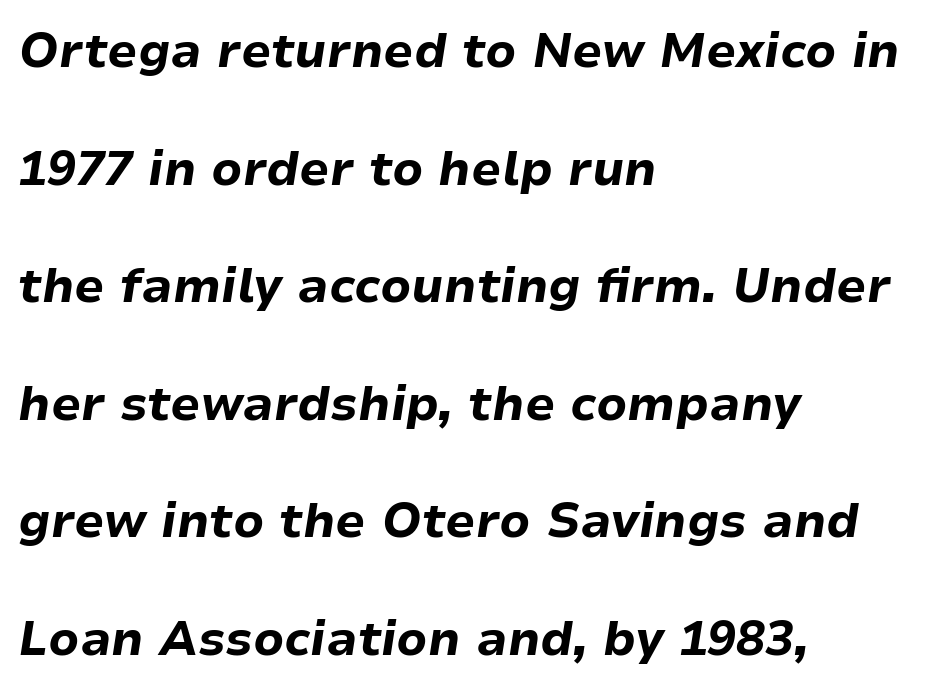
The space directly below the letters is spotless. Does the leading feel generous? Absolutely, it's lavish. Varying glyph widths throughout — classic text-font behaviour. Letter spacing: default.
